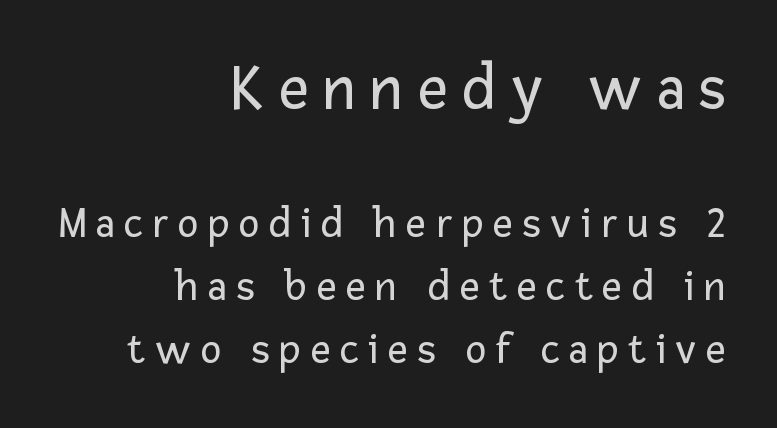
The image shows 66 px regular-weight sans-serif type, upright; set right-aligned, normal line spacing (1.43x), unusually wide letter spacing (+0.22 em), not underlined; the first (top) block is 1.5x larger; low stroke contrast and a medium x-height.
